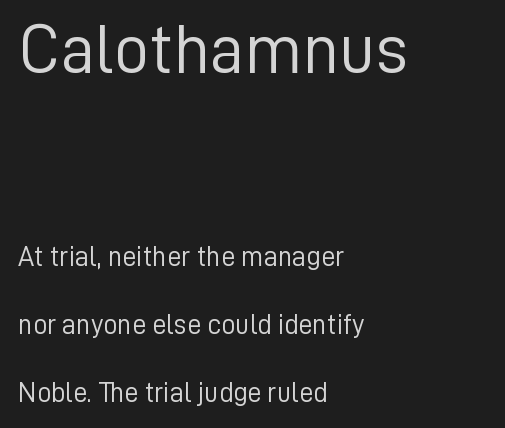
{"serif": "no", "italic": "no", "bold": "no", "weight": "light", "width": "normal", "stroke_contrast": "low", "x_height": "medium", "monospaced": "no", "underline": "no", "align": "left", "line_spacing": "loose", "line_spacing_ratio": 2.43, "letter_spacing": "normal", "letter_spacing_em": 0.0, "larger_block": "first", "size_ratio": 2.5, "glyph_px": 70}
